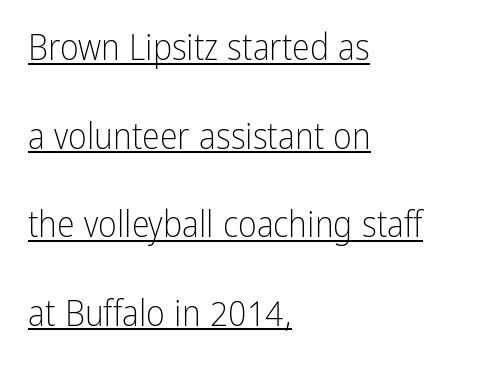
The image shows 36 px light, condensed sans-serif type, upright; set left-aligned, loose line spacing (2.46x), normal letter spacing, underlined; low stroke contrast and a medium x-height.
